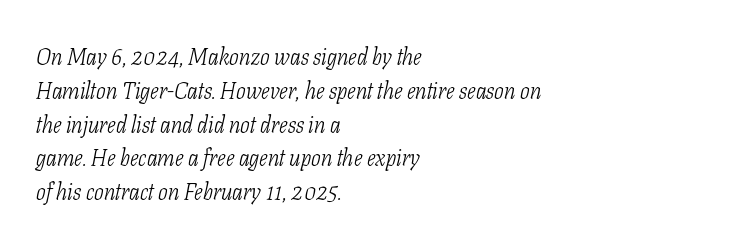
{"italic": "yes", "lean": "right", "slant_degrees": 11, "bold": "no", "underline": "no", "align": "left", "line_spacing": "normal", "line_spacing_ratio": 1.47, "letter_spacing": "normal", "letter_spacing_em": 0.0, "glyph_px": 23}
